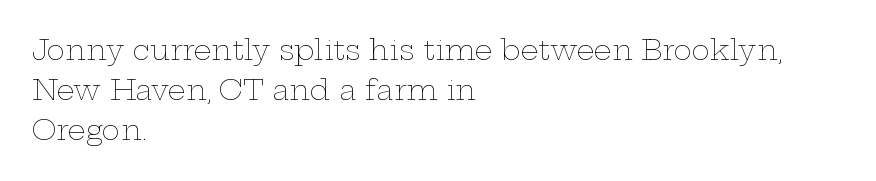
{"italic": "no", "bold": "no", "weight": "thin", "width": "wide", "stroke_contrast": "low", "x_height": "medium", "monospaced": "no", "underline": "no", "align": "left", "line_spacing": "normal", "line_spacing_ratio": 1.43, "letter_spacing": "normal", "letter_spacing_em": 0.0, "glyph_px": 28}
